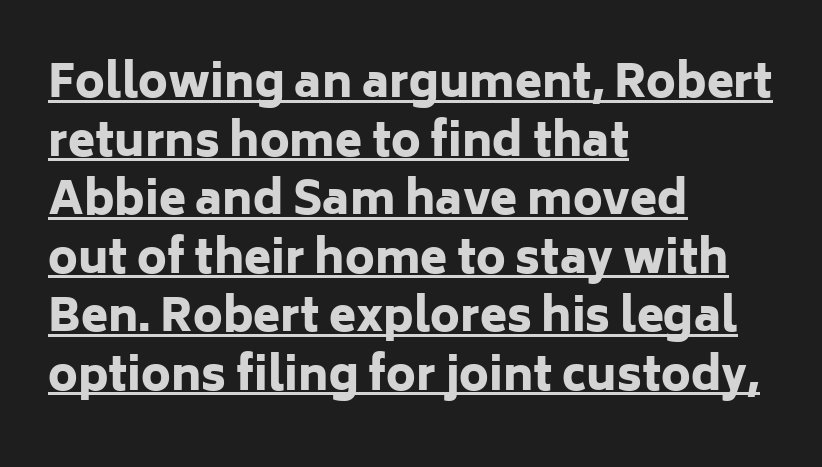
The image shows 44 px heavy sans-serif type, upright; set left-aligned, normal line spacing (1.33x), normal letter spacing, underlined; low stroke contrast and a medium x-height.
